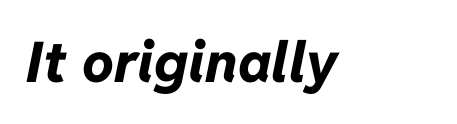
Think of a printed novel: that variable character pitch is what you see here. The lettering tilts uniformly, giving the passage an italic look. The space directly below the letters is spotless. Spacing between characters is what you'd get straight out of the box.
